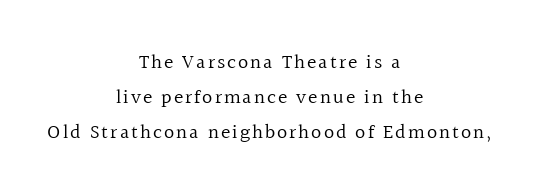
Weight class: somewhere from thin through regular. Tall strokes in this sample are plumb rather than angled. If you folded the block vertically in half, each line would mirror itself in length. Lines of text with bare space underneath.
